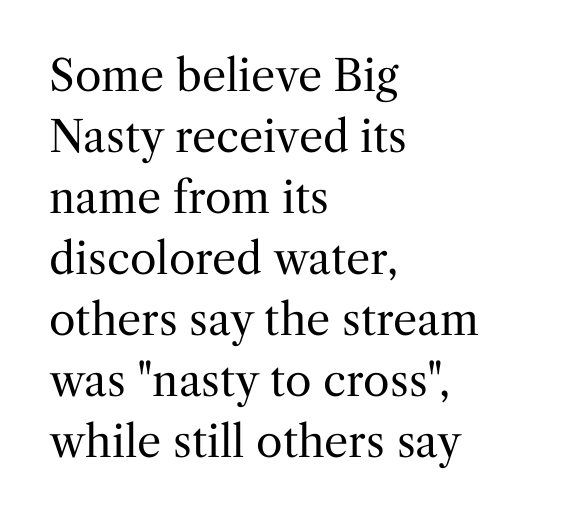
Q: Is the text bold? A: No.
Q: Is the text italic (slanted)? A: No, it is upright.
Q: Is the typeface a serif or a sans-serif typeface? A: Serif.
Q: Is the text underlined? A: No.
Q: How is the paragraph aligned? A: Left-aligned.
Q: Is the spacing between letters normal or unusually wide? A: Normal.
Q: Is the spacing between lines tight, normal or loose? A: Normal.
Q: Width (condensed, normal, or wide)? A: Normal.
Q: Stroke contrast? A: Medium.
Q: x-height? A: Medium.
Q: Monospaced? A: No.
